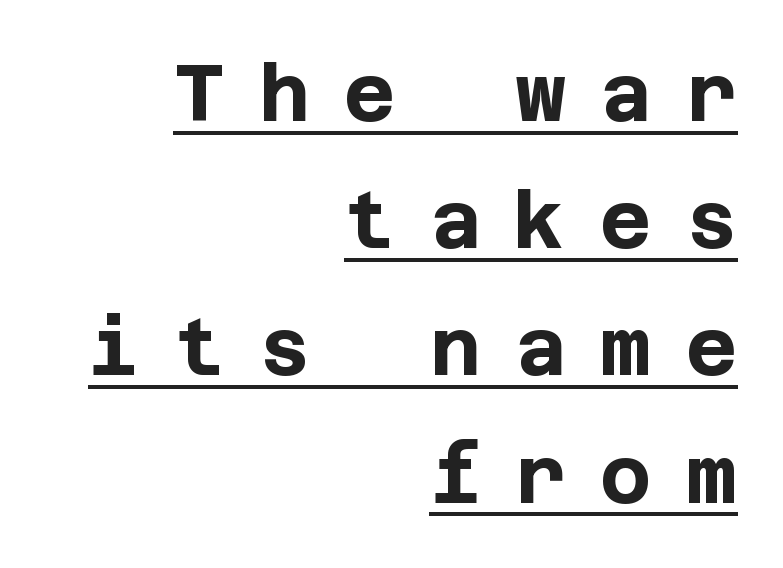
Q: Is the text bold? A: Yes.
Q: Is the text italic (slanted)? A: No, it is upright.
Q: Is the typeface a serif or a sans-serif typeface? A: Sans-serif.
Q: Is the text underlined? A: Yes.
Q: How is the paragraph aligned? A: Right-aligned.
Q: Is the spacing between letters normal or unusually wide? A: Unusually wide.
Q: Is the spacing between lines tight, normal or loose? A: Normal.
Q: Width (condensed, normal, or wide)? A: Normal.
Q: Stroke contrast? A: Low.
Q: x-height? A: Large.
